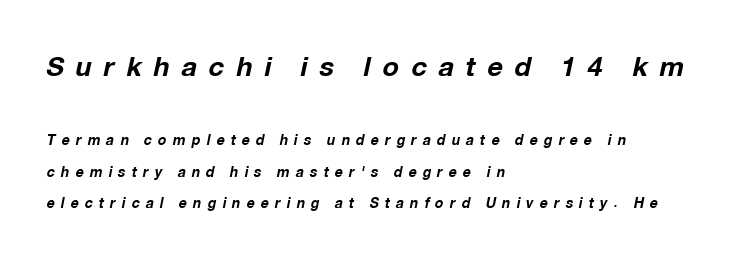
Slanted lettering throughout. Two sizes are in play, and the larger belongs to the first block. Look at the stroke-to-counter ratio: heavy, a bold. Compared with a centered layout, this one pins lines to the left instead.
